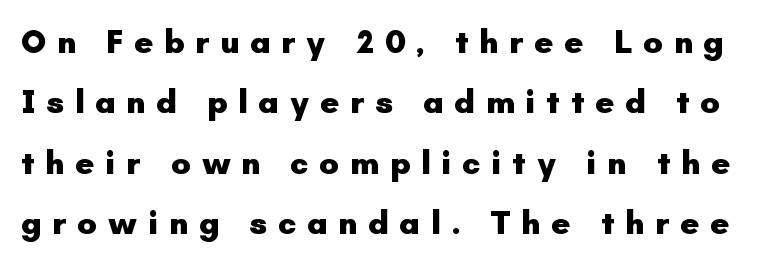
The image shows 33 px heavy sans-serif type, upright; set line spacing 1.83x, unusually wide letter spacing (+0.32 em), not underlined; low stroke contrast and a small x-height.
